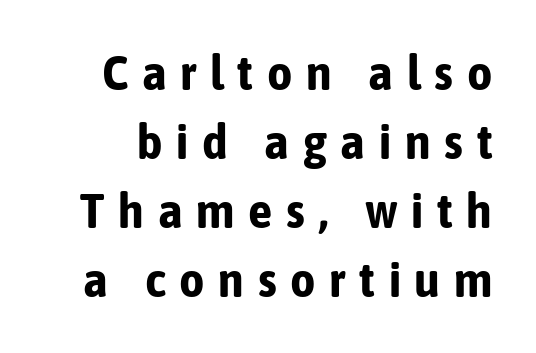
Q: Is the text bold? A: Yes.
Q: Is the text italic (slanted)? A: No, it is upright.
Q: Is the typeface a serif or a sans-serif typeface? A: Sans-serif.
Q: Is the text underlined? A: No.
Q: Is the spacing between letters normal or unusually wide? A: Unusually wide.
Q: Is the spacing between lines tight, normal or loose? A: Normal.
Q: Width (condensed, normal, or wide)? A: Condensed.
Q: Stroke contrast? A: Low.
Q: x-height? A: Medium.
Q: Monospaced? A: No.
